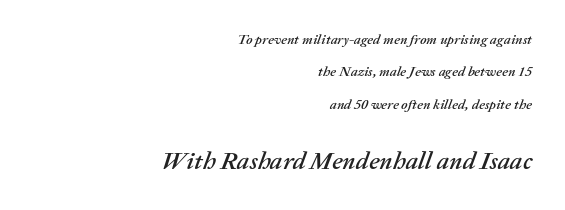
Short note: letters normally spaced. The glyphs are unaccompanied by any horizontal stroke below them. The whole block is typeset with a tilt. Does the leading feel generous? Absolutely, it's lavish. The later block is typeset at a bigger size than the earlier block. The text block is weighted toward the right margin, trailing off unevenly leftward.
